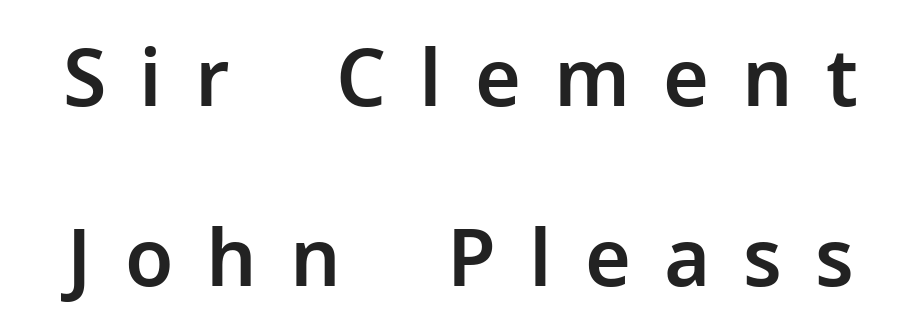
You could not count columns in this text — the font is proportionally spaced. Interline gaps are noticeably wide in this sample. Students, note that the glyphs here are deliberately spaced far apart. A typesetter would label this face a sans. The string is rendered with underlining switched off.
